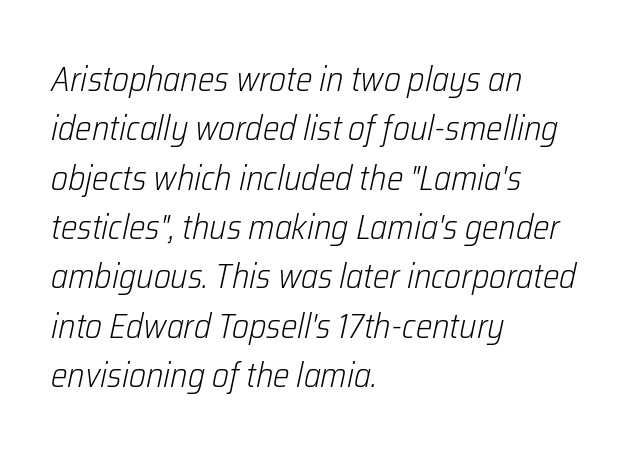
{"italic": "yes", "lean": "right", "slant_degrees": 12, "bold": "no", "weight": "light", "width": "condensed", "stroke_contrast": "low", "x_height": "medium", "monospaced": "no", "underline": "no", "align": "left", "line_spacing": "normal", "line_spacing_ratio": 1.41, "letter_spacing": "normal", "letter_spacing_em": 0.0, "glyph_px": 35}
